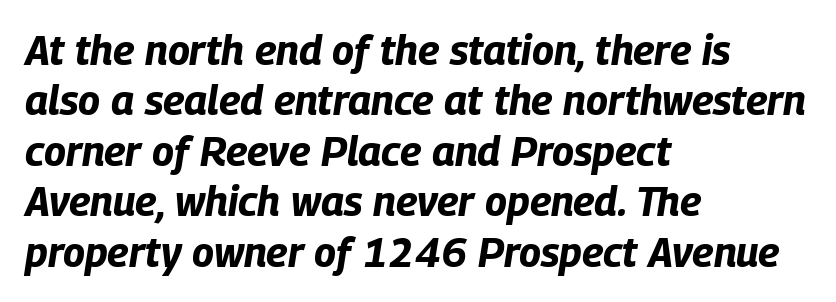
Q: Is the text bold? A: Yes.
Q: Is the text italic (slanted)? A: Yes, it leans right by about 9 degrees.
Q: Is the text underlined? A: No.
Q: How is the paragraph aligned? A: Left-aligned.
Q: Is the spacing between letters normal or unusually wide? A: Normal.
Q: Width (condensed, normal, or wide)? A: Condensed.
Q: Stroke contrast? A: Low.
Q: x-height? A: Large.
Q: Monospaced? A: No.
